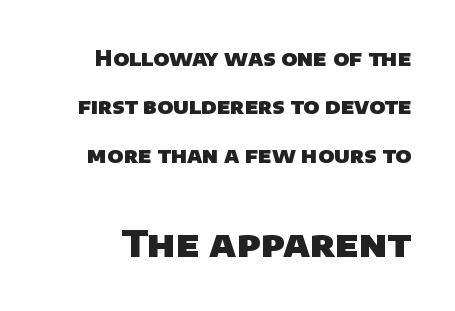
The image shows 37 px heavy sans-serif type; set loose line spacing (2.3x), normal letter spacing, not underlined; the second (bottom) block is 1.76x larger; low stroke contrast and a large x-height.
